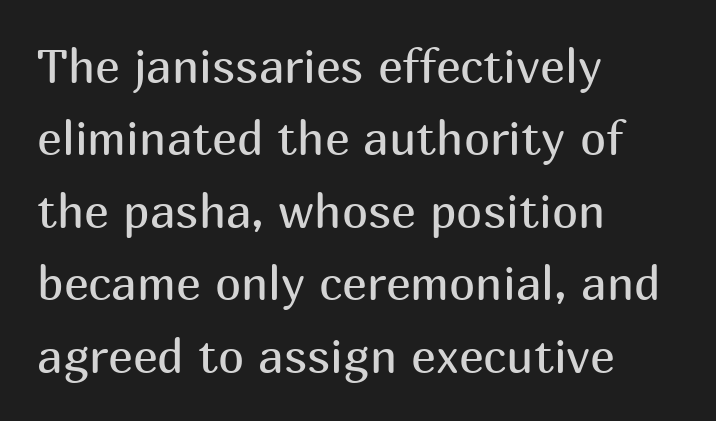
{"serif": "no", "italic": "no", "bold": "no", "weight": "regular", "width": "normal", "stroke_contrast": "medium", "x_height": "medium", "monospaced": "no", "underline": "no", "align": "left", "line_spacing": "normal", "line_spacing_ratio": 1.54, "letter_spacing": "normal", "letter_spacing_em": 0.0, "glyph_px": 47}
